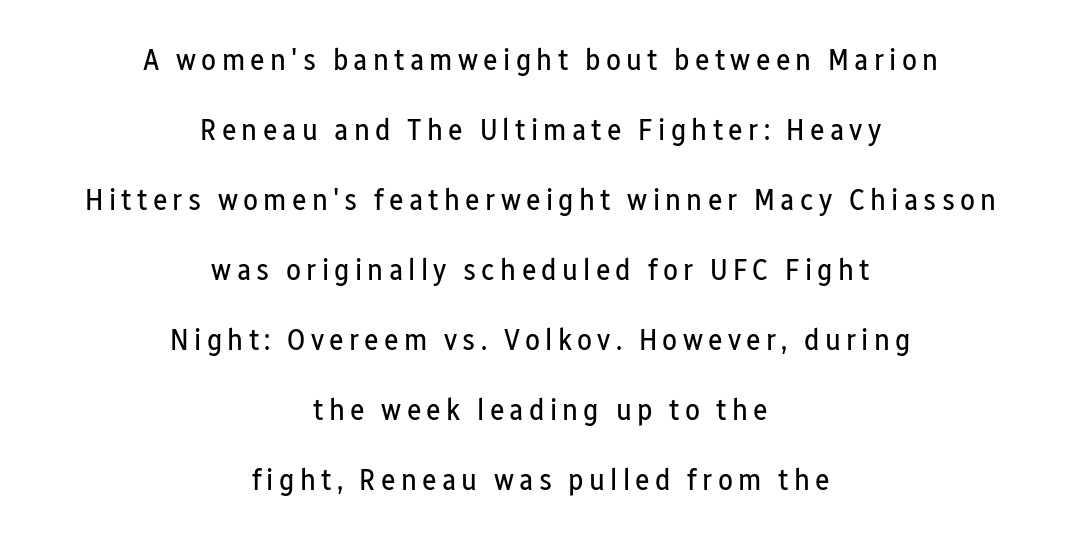
The image shows 31 px regular-weight, condensed sans-serif type, upright; set centered, loose line spacing (2.26x), not underlined; low stroke contrast and a medium x-height.
